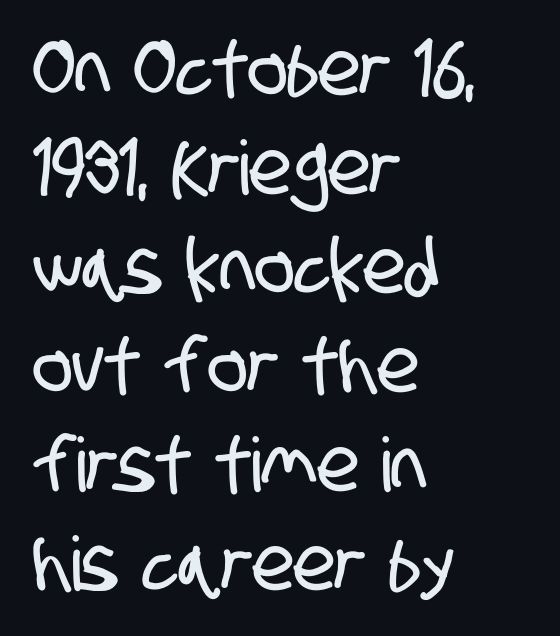
Characters follow at the spacing the type designer built in. Think of a printed novel: that variable character pitch is what you see here. The leading is moderate, giving the passage an even texture. Has an underline been added? It has not. Is this a sans? Yes — the strokes have no serifs.
